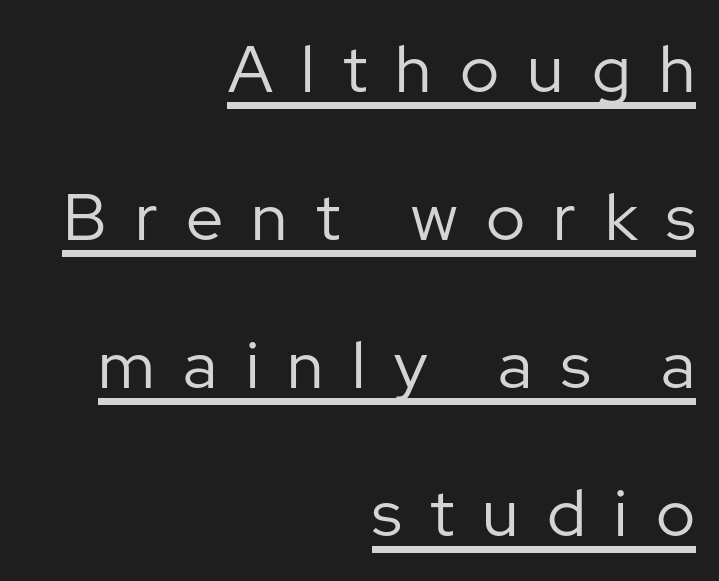
Q: Is the text bold? A: No.
Q: Is the text italic (slanted)? A: No, it is upright.
Q: Is the typeface a serif or a sans-serif typeface? A: Sans-serif.
Q: Is the text underlined? A: Yes.
Q: How is the paragraph aligned? A: Right-aligned.
Q: Is the spacing between letters normal or unusually wide? A: Unusually wide.
Q: Is the spacing between lines tight, normal or loose? A: Loose.
Q: Width (condensed, normal, or wide)? A: Normal.
Q: Stroke contrast? A: Low.
Q: x-height? A: Medium.
Q: Monospaced? A: No.
